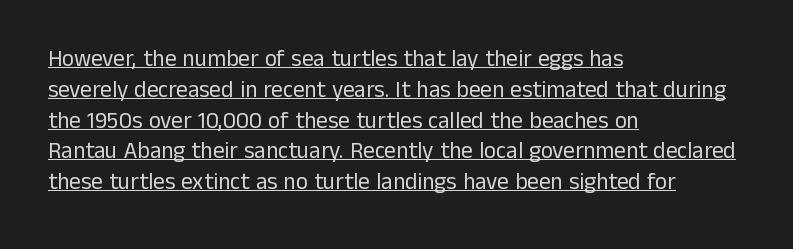
The specimen reads as upright at a glance. Each word holds together tightly as a unit, with standard inter-letter gaps. Heaviness? Minimal to ordinary, like unemphasized prose. Beneath each row of characters lies a ruled line. Quick note: interline space is typical. In CSS terms this would be text-align: left.
